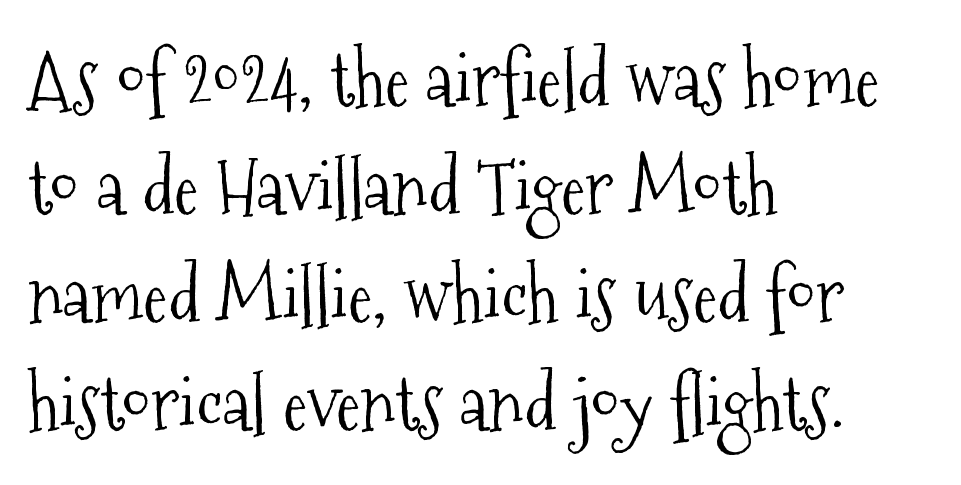
Q: Is the text bold? A: No.
Q: Is the text italic (slanted)? A: No, it is upright.
Q: Is the typeface a serif or a sans-serif typeface? A: Serif.
Q: Is the text underlined? A: No.
Q: How is the paragraph aligned? A: Left-aligned.
Q: Is the spacing between letters normal or unusually wide? A: Normal.
Q: Is the spacing between lines tight, normal or loose? A: Normal.
Q: Width (condensed, normal, or wide)? A: Condensed.
Q: Stroke contrast? A: Medium.
Q: x-height? A: Medium.
Q: Monospaced? A: No.
